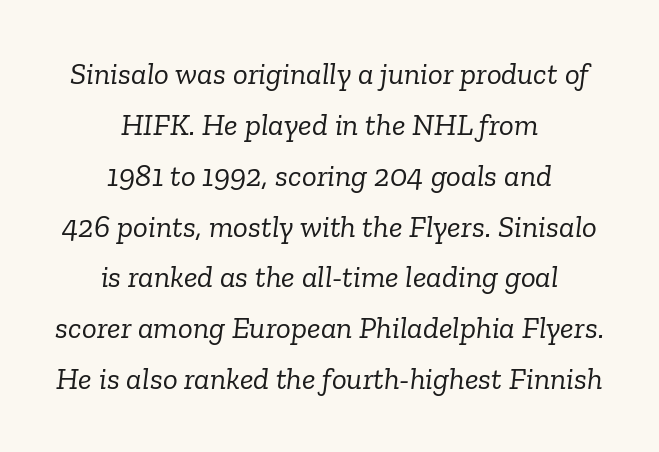
These lines stack symmetrically, like a column narrowing and widening about its center. This is serif lettering, the kind often seen in printed books. This is oblique type, the kind used for emphasis or titles. The passage shown is typed in a proportional face where columns would drift. Inter-character spacing is left at the font's built-in metrics. The space beneath each line is pristine and unruled.
